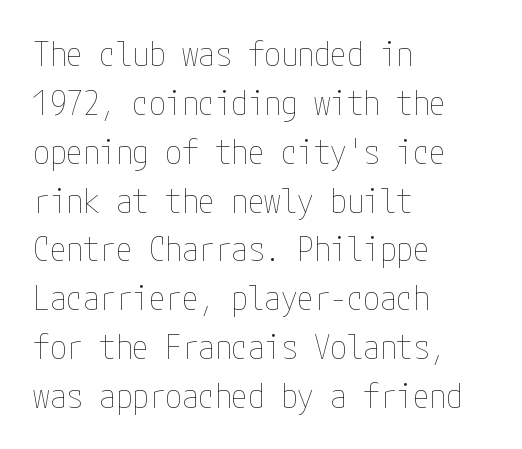
The image shows 33 px thin, condensed type, upright; set left-aligned, normal line spacing (1.48x), normal letter spacing, not underlined; low stroke contrast and a medium x-height.
